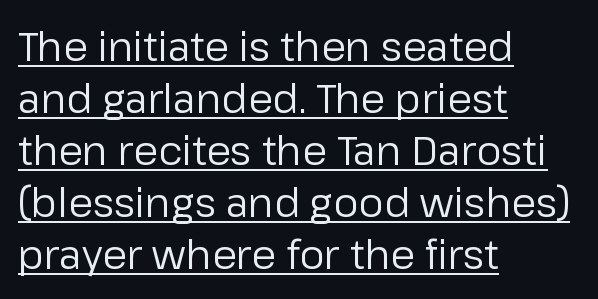
In terms of letterform style, serifs are entirely absent. The lettering is marked with a stroke running underneath it. Between one letter and the next there's only the usual sliver of space. Posture: straight, roman, zero tilt. What's the leading like? Ordinary, nothing unusual. The text block is weighted toward the left margin, trailing off unevenly rightward.
